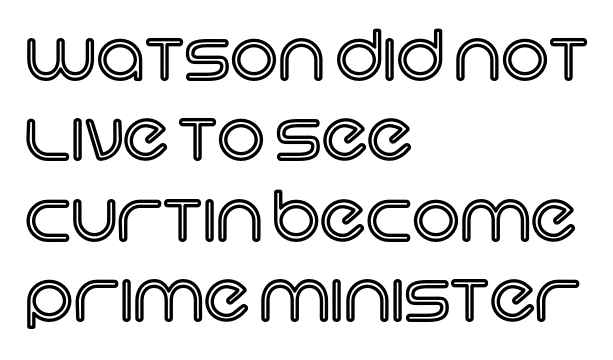
The image shows 67 px text type, upright; set left-aligned, line spacing 1.2x, normal letter spacing, not underlined; a large x-height.
